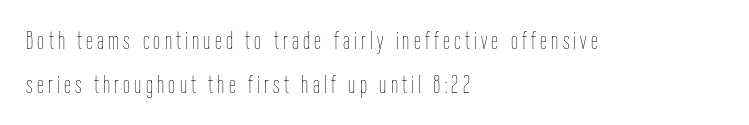
The passage is arranged the way most books set body copy — flush left. Has an underline been added? It has not. Counters stay open thanks to moderate or lighter strokes. No italicization has been applied; the sample stays upright.
